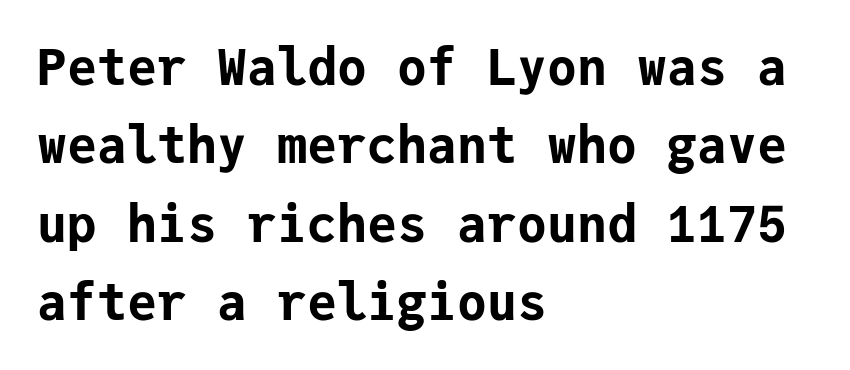
{"serif": "no", "italic": "no", "bold": "yes", "weight": "bold", "width": "normal", "stroke_contrast": "low", "x_height": "medium", "monospaced": "yes", "underline": "no", "align": "left", "line_spacing": "normal", "line_spacing_ratio": 1.57, "letter_spacing": "normal", "letter_spacing_em": 0.0, "glyph_px": 50}
